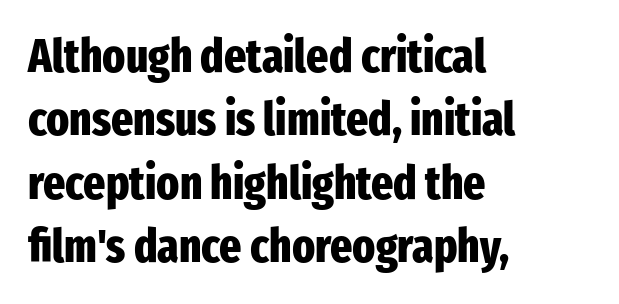
Q: Is the text bold? A: Yes.
Q: Is the text italic (slanted)? A: No, it is upright.
Q: Is the typeface a serif or a sans-serif typeface? A: Sans-serif.
Q: Is the text underlined? A: No.
Q: How is the paragraph aligned? A: Left-aligned.
Q: Is the spacing between letters normal or unusually wide? A: Normal.
Q: Is the spacing between lines tight, normal or loose? A: Normal.
Q: Width (condensed, normal, or wide)? A: Condensed.
Q: Stroke contrast? A: Low.
Q: x-height? A: Medium.
Q: Monospaced? A: No.
